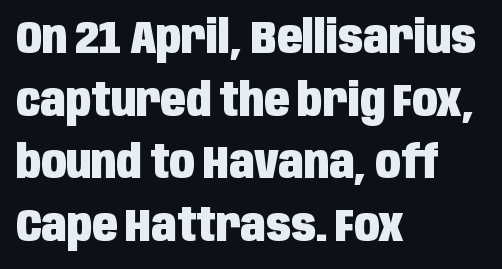
Q: Is the text bold? A: Yes.
Q: Is the text italic (slanted)? A: No, it is upright.
Q: Is the typeface a serif or a sans-serif typeface? A: Sans-serif.
Q: Is the text underlined? A: No.
Q: How is the paragraph aligned? A: Left-aligned.
Q: Is the spacing between letters normal or unusually wide? A: Normal.
Q: Is the spacing between lines tight, normal or loose? A: Normal.
Q: Width (condensed, normal, or wide)? A: Condensed.
Q: Stroke contrast? A: Low.
Q: x-height? A: Large.
Q: Monospaced? A: No.
